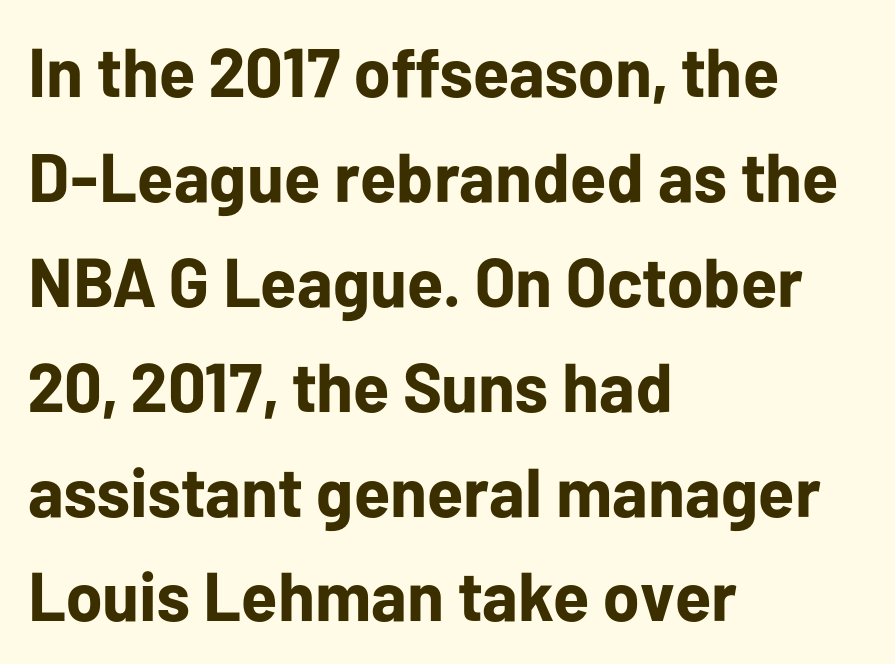
The image shows 69 px bold sans-serif type, upright; set left-aligned, normal line spacing (1.52x), normal letter spacing, not underlined; low stroke contrast and a medium x-height.
